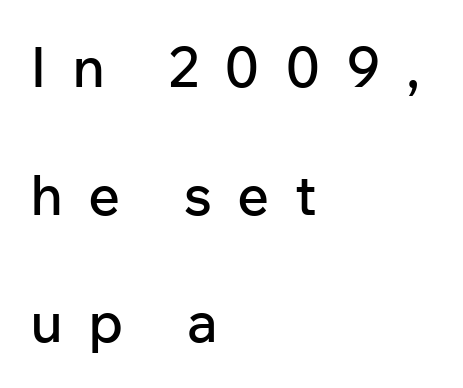
Q: Is the text italic (slanted)? A: No, it is upright.
Q: Is the typeface a serif or a sans-serif typeface? A: Sans-serif.
Q: Is the text underlined? A: No.
Q: How is the paragraph aligned? A: Left-aligned.
Q: Is the spacing between letters normal or unusually wide? A: Unusually wide.
Q: Is the spacing between lines tight, normal or loose? A: Loose.
Q: Width (condensed, normal, or wide)? A: Normal.
Q: Stroke contrast? A: Low.
Q: x-height? A: Medium.
Q: Monospaced? A: No.
